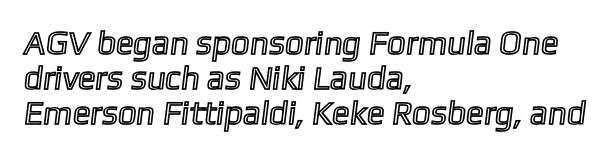
No extra tracking has been applied to these lines. Rows of type sit shoulder to shoulder in the vertical direction. The passage shown is typed in a proportional face where columns would drift. Teacher's note: observe the even left margin — that is flush-left alignment. Words float on clear page, feet unadorned.
